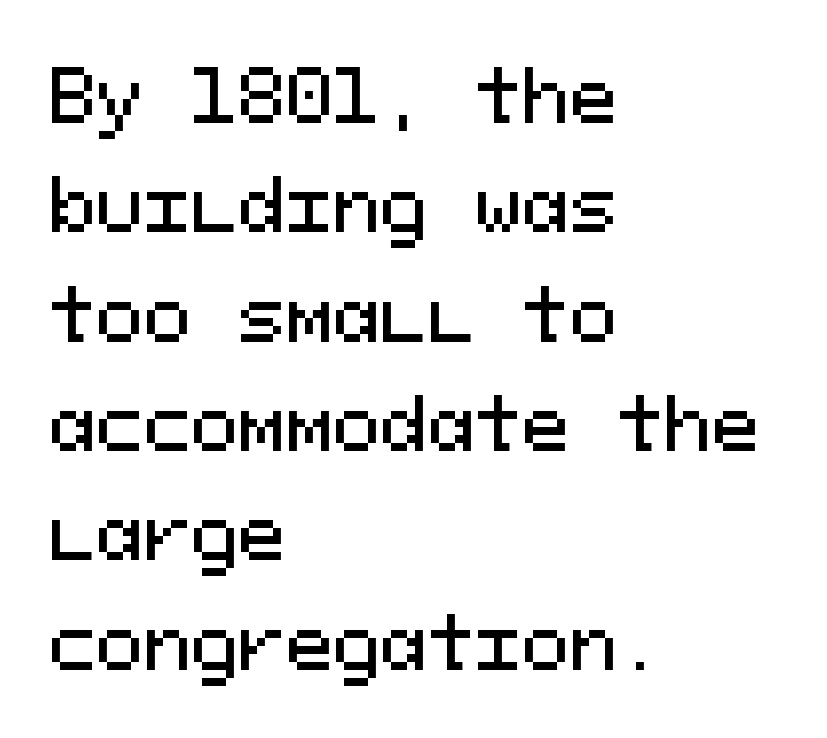
{"serif": "no", "italic": "no", "width": "normal", "stroke_contrast": "medium", "x_height": "medium", "monospaced": "yes", "underline": "no", "align": "left", "line_spacing": "normal", "line_spacing_ratio": 1.54, "letter_spacing": "normal", "letter_spacing_em": 0.0, "glyph_px": 71}
